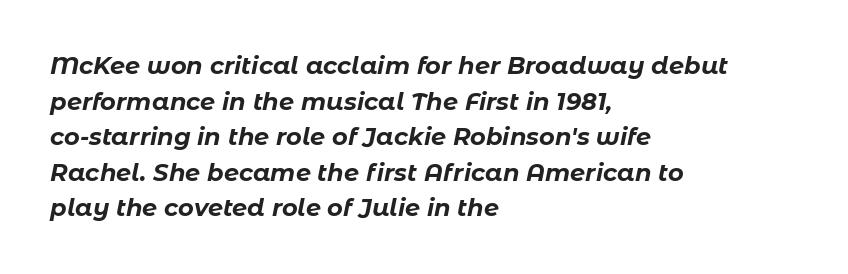
{"italic": "yes", "lean": "right", "slant_degrees": 11, "bold": "yes", "underline": "no", "align": "left", "line_spacing": "normal", "line_spacing_ratio": 1.48, "letter_spacing": "normal", "letter_spacing_em": 0.0, "glyph_px": 24}
